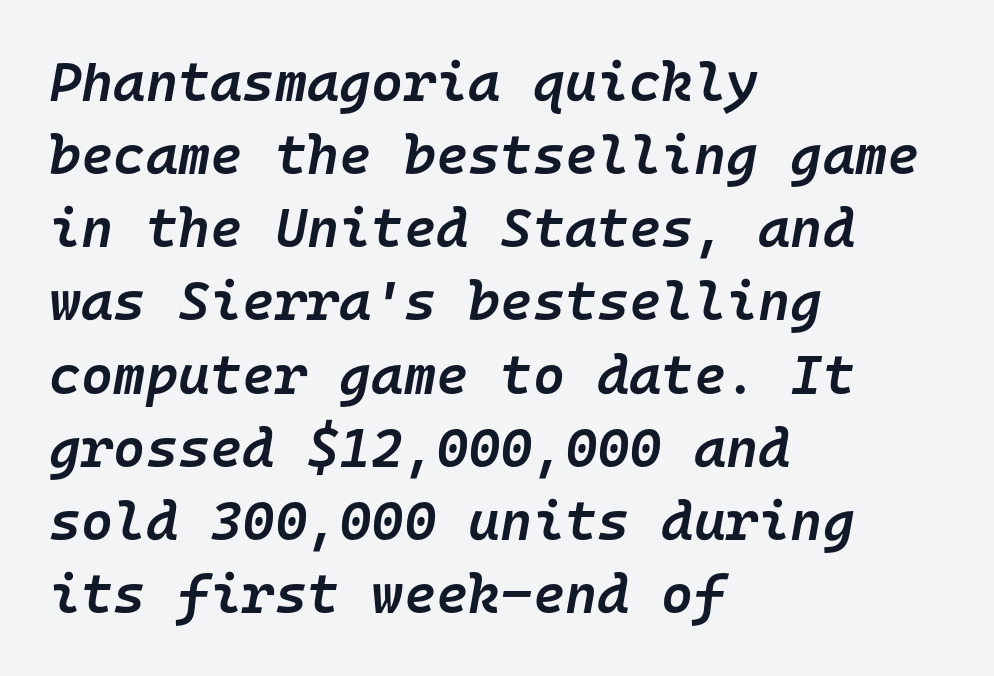
The image shows 55 px semibold type, italic (leaning right), monospaced; set left-aligned, normal line spacing (1.33x), normal letter spacing, not underlined; low stroke contrast and a medium x-height.
